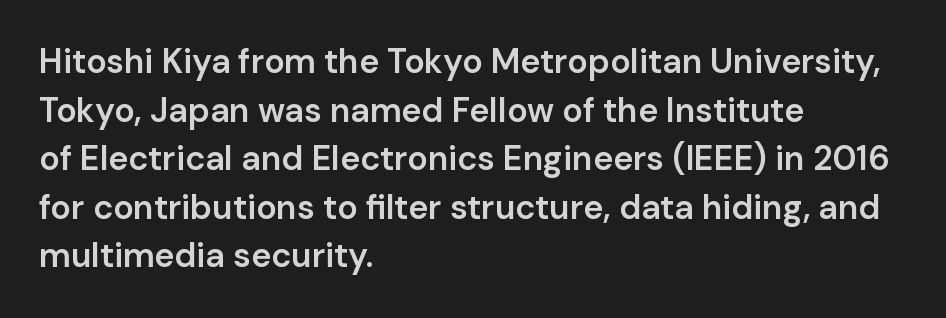
{"serif": "no", "italic": "no", "bold": "semi", "weight": "semibold", "width": "normal", "stroke_contrast": "low", "x_height": "medium", "monospaced": "no", "underline": "no", "align": "left", "line_spacing": "normal", "line_spacing_ratio": 1.43, "letter_spacing": "normal", "letter_spacing_em": 0.0, "glyph_px": 34}
